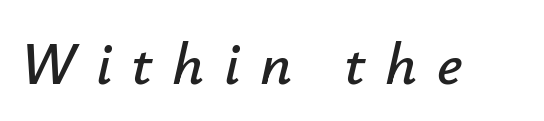
{"italic": "yes", "lean": "right", "slant_degrees": 12, "width": "normal", "stroke_contrast": "low", "x_height": "small", "monospaced": "no", "underline": "no", "letter_spacing": "wide", "letter_spacing_em": 0.32, "glyph_px": 61}
